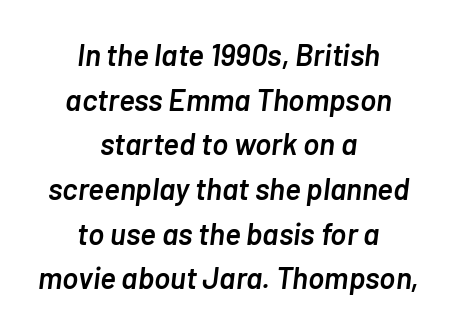
{"italic": "yes", "lean": "right", "slant_degrees": 7, "bold": "semi", "weight": "semibold", "width": "normal", "stroke_contrast": "low", "x_height": "medium", "monospaced": "no", "underline": "no", "align": "center", "line_spacing": "normal", "line_spacing_ratio": 1.49, "letter_spacing": "normal", "letter_spacing_em": 0.0, "glyph_px": 30}
